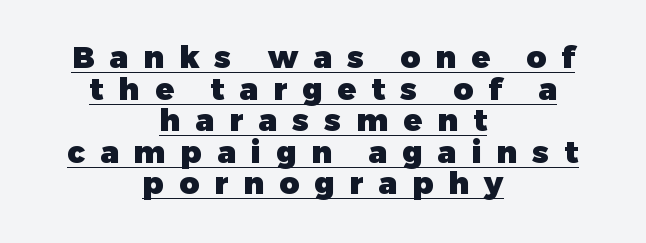
{"serif": "no", "italic": "no", "bold": "yes", "weight": "heavy", "width": "normal", "stroke_contrast": "low", "x_height": "medium", "monospaced": "no", "underline": "yes", "align": "center", "line_spacing": "tight", "line_spacing_ratio": 1.02, "letter_spacing": "wide", "letter_spacing_em": 0.48, "glyph_px": 31}
